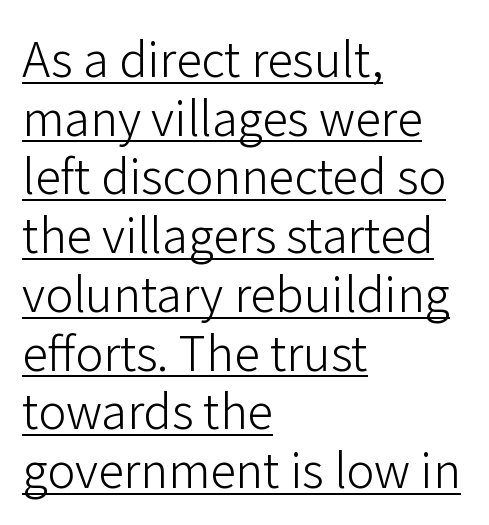
This rendering employs a face without finishing strokes, i.e., a sans-serif. The font's upright variant was chosen for this text. Horizontal alignment here is leftward, the default for most running prose. The face used here is proportionally spaced, like ordinary book or web type.
